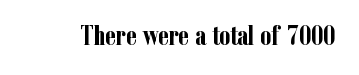
Q: Is the text bold? A: Yes.
Q: Is the text italic (slanted)? A: No, it is upright.
Q: Is the typeface a serif or a sans-serif typeface? A: Serif.
Q: Is the text underlined? A: No.
Q: Is the spacing between letters normal or unusually wide? A: Normal.
Q: Width (condensed, normal, or wide)? A: Condensed.
Q: Stroke contrast? A: Low.
Q: x-height? A: Medium.
Q: Monospaced? A: No.
